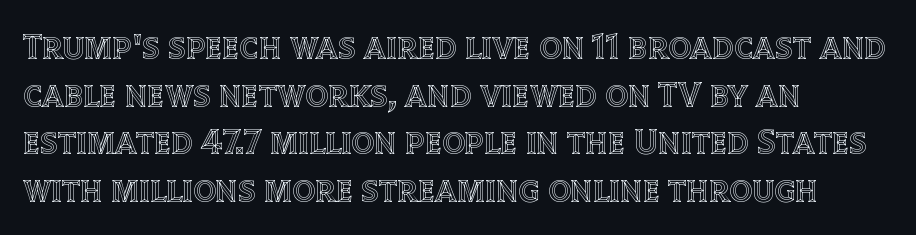
{"italic": "no", "width": "normal", "x_height": "large", "monospaced": "no", "underline": "no", "align": "left", "line_spacing": "normal", "line_spacing_ratio": 1.32, "letter_spacing": "normal", "letter_spacing_em": 0.0, "glyph_px": 36}
